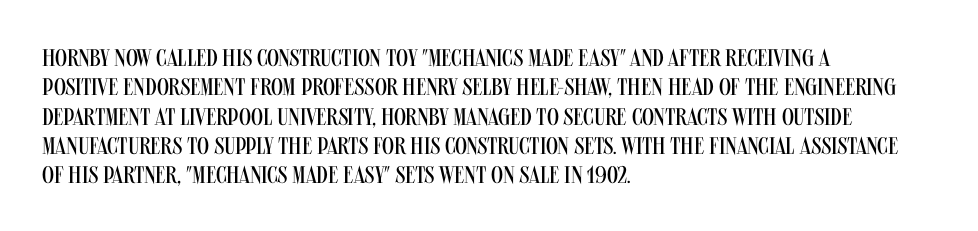
Notice how the stems are strictly vertical — no italics here. Standard letterfit; no display-style spreading of the glyphs. The space beneath each line is pristine and unruled. Counters stay open thanks to moderate or lighter strokes. A classic flush-left, rag-right setting is used for this passage.
